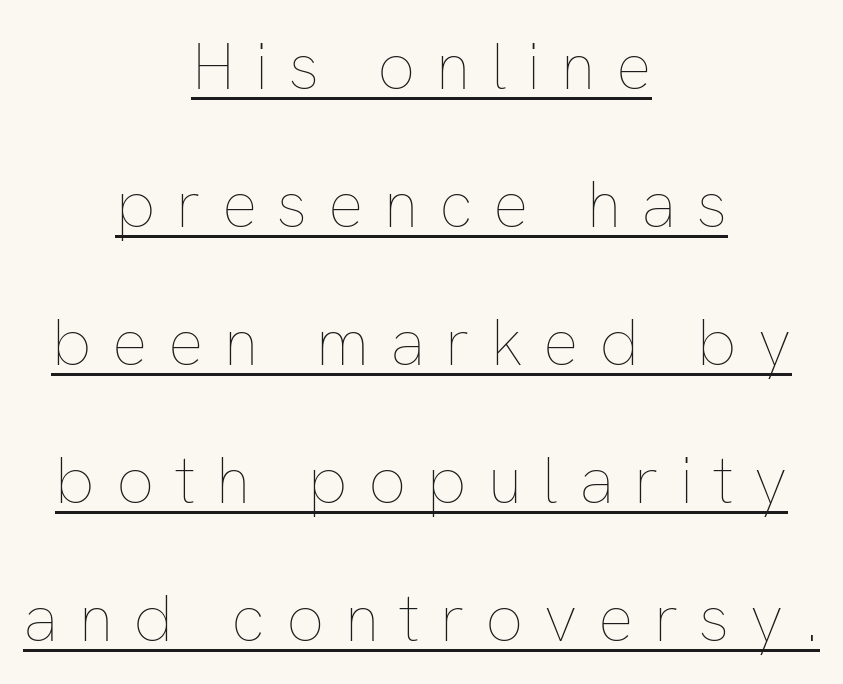
{"italic": "no", "bold": "no", "weight": "thin", "width": "normal", "stroke_contrast": "low", "x_height": "medium", "monospaced": "no", "underline": "yes", "align": "center", "line_spacing": "loose", "line_spacing_ratio": 2.09, "letter_spacing": "wide", "letter_spacing_em": 0.31, "glyph_px": 66}
